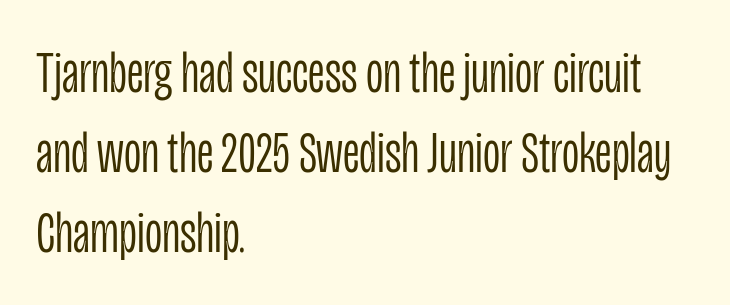
Q: Is the text bold? A: No.
Q: Is the text italic (slanted)? A: No, it is upright.
Q: Is the typeface a serif or a sans-serif typeface? A: Sans-serif.
Q: Is the text underlined? A: No.
Q: How is the paragraph aligned? A: Left-aligned.
Q: Is the spacing between letters normal or unusually wide? A: Normal.
Q: Is the spacing between lines tight, normal or loose? A: Normal.
Q: Width (condensed, normal, or wide)? A: Condensed.
Q: Stroke contrast? A: Low.
Q: x-height? A: Large.
Q: Monospaced? A: No.
